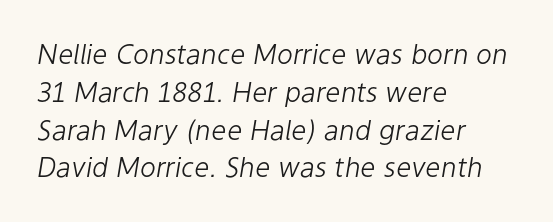
{"italic": "yes", "lean": "right", "slant_degrees": 9, "bold": "no", "underline": "no", "align": "left", "line_spacing": "normal", "line_spacing_ratio": 1.4, "letter_spacing": "normal", "letter_spacing_em": 0.0, "glyph_px": 27}
